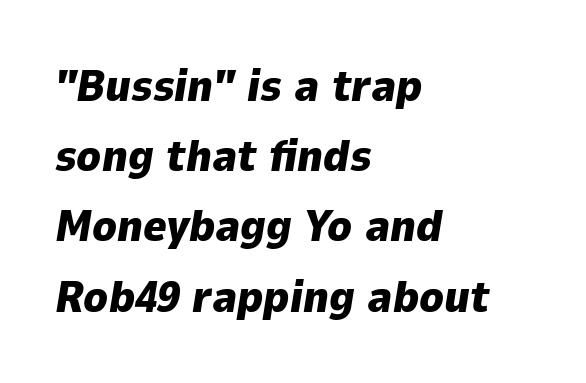
The ragged edge is on the right, which tells us the setting is flush left. Notice how the stems are inclined rather than vertical — that's the hallmark of italics. The space directly below the letters is spotless. Evenly set lines give the paragraph a standard silhouette.
